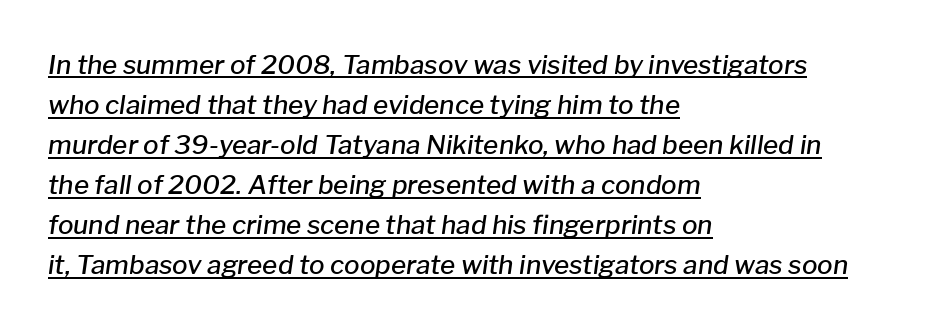
{"italic": "yes", "lean": "right", "slant_degrees": 8, "bold": "semi", "underline": "yes", "align": "left", "line_spacing": "normal", "line_spacing_ratio": 1.54, "letter_spacing": "normal", "letter_spacing_em": 0.0, "glyph_px": 26}
